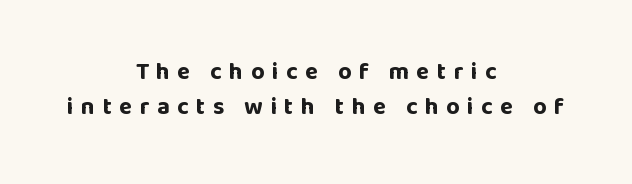
Q: Is the text bold? A: Yes.
Q: Is the text italic (slanted)? A: No, it is upright.
Q: Is the text underlined? A: No.
Q: How is the paragraph aligned? A: Centered.
Q: Is the spacing between letters normal or unusually wide? A: Unusually wide.
Q: Is the spacing between lines tight, normal or loose? A: Normal.
